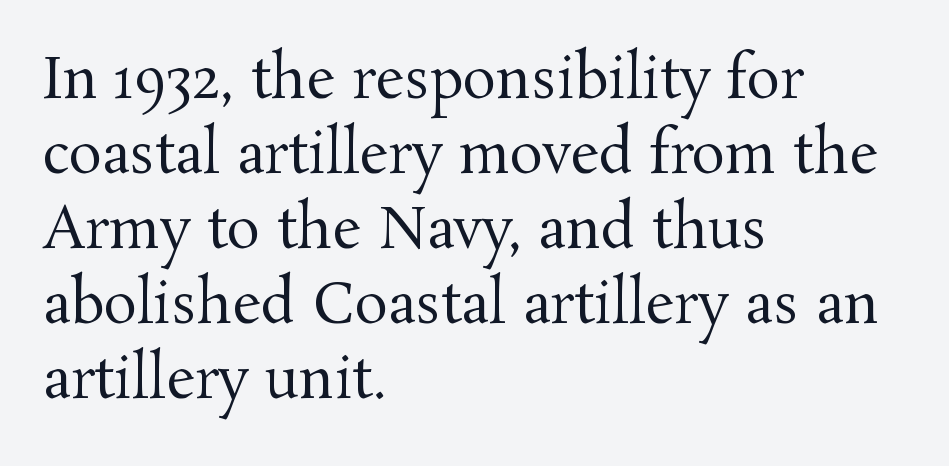
{"serif": "yes", "italic": "no", "bold": "no", "weight": "regular", "width": "normal", "stroke_contrast": "medium", "x_height": "medium", "monospaced": "no", "underline": "no", "align": "left", "line_spacing": "normal", "line_spacing_ratio": 1.34, "letter_spacing": "normal", "letter_spacing_em": 0.0, "glyph_px": 56}
